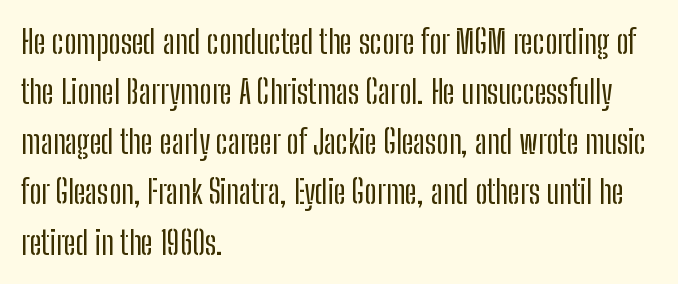
The designer went with a sans here, leaving each stem footless. The string is rendered with underlining switched off. The lines are quadded left. Looks like regular typesetting: each glyph gets only the width it needs. Honestly, the letter spacing is just normal — you wouldn't notice it.
